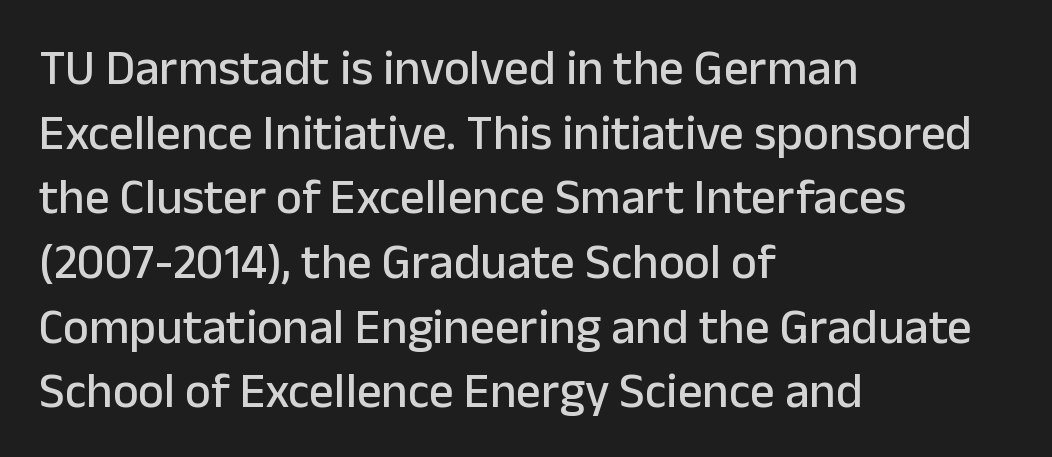
The image shows 49 px sans-serif type, upright; set left-aligned, normal line spacing (1.32x), normal letter spacing, not underlined; low stroke contrast and a medium x-height.
